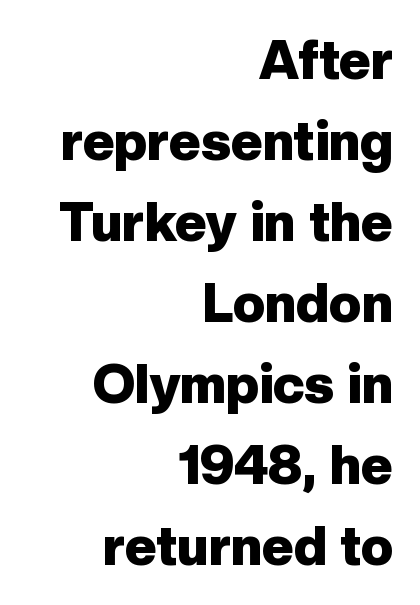
Q: Is the text bold? A: Yes.
Q: Is the text italic (slanted)? A: No, it is upright.
Q: Is the typeface a serif or a sans-serif typeface? A: Sans-serif.
Q: Is the text underlined? A: No.
Q: How is the paragraph aligned? A: Right-aligned.
Q: Is the spacing between letters normal or unusually wide? A: Normal.
Q: Is the spacing between lines tight, normal or loose? A: Normal.
Q: Width (condensed, normal, or wide)? A: Normal.
Q: Stroke contrast? A: Low.
Q: x-height? A: Medium.
Q: Monospaced? A: No.
